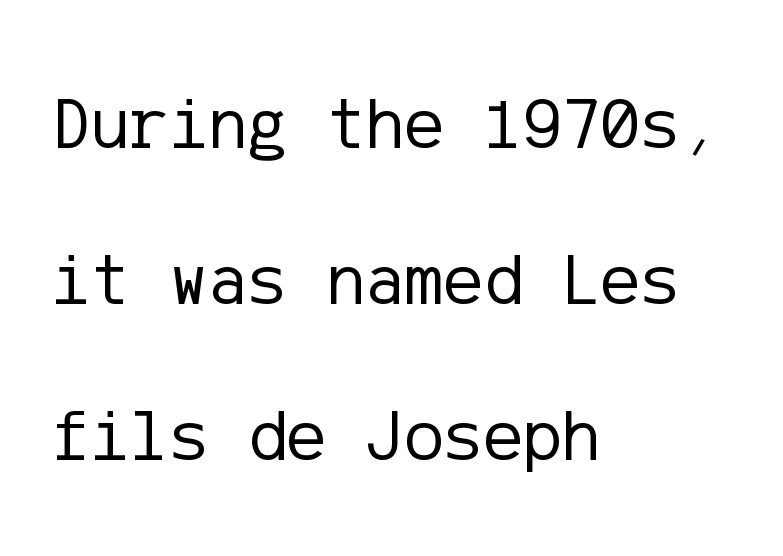
The image shows 74 px regular-weight sans-serif type, upright; set left-aligned, loose line spacing (2.11x), normal letter spacing, not underlined; low stroke contrast and a medium x-height.
